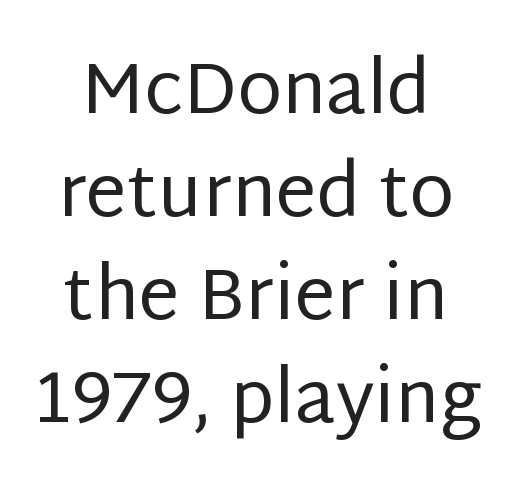
The image shows 73 px regular-weight sans-serif type, upright; set centered, normal line spacing (1.41x), normal letter spacing, not underlined; low stroke contrast and a large x-height.
